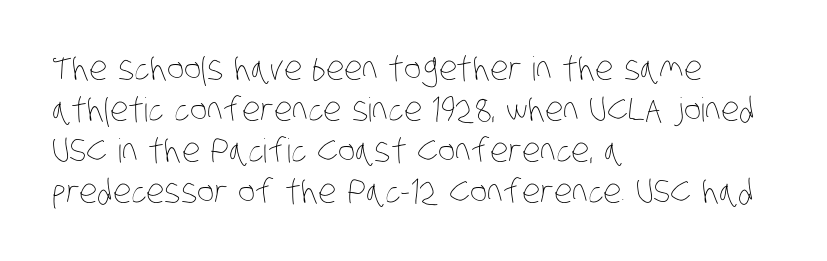
The image shows 33 px thin, condensed type; set left-aligned, line spacing 1.24x, normal letter spacing, not underlined; low stroke contrast and a large x-height.
